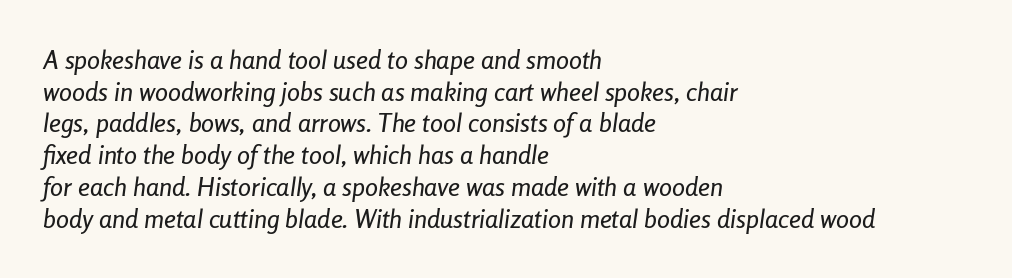
Letters rest on an invisible, unmarked baseline. Compared with typical body copy, the letter spacing here is the same. The typography opts for an oblique posture over an upright one. This rendering uses left alignment, leaving the right contour irregular.
